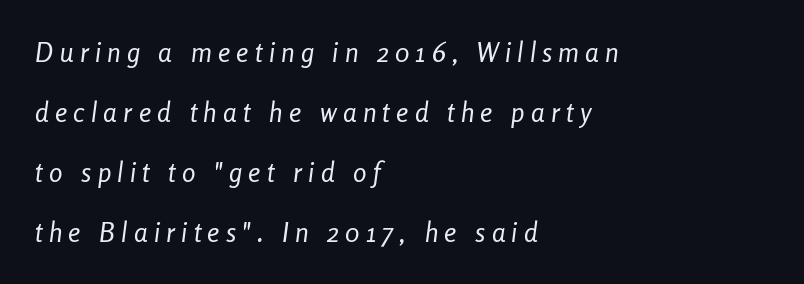
Q: Is the text bold? A: No.
Q: Is the text italic (slanted)? A: Yes, it leans right by about 8 degrees.
Q: Is the text underlined? A: No.
Q: How is the paragraph aligned? A: Left-aligned.
Q: Is the spacing between letters normal or unusually wide? A: Unusually wide.
Q: Is the spacing between lines tight, normal or loose? A: Loose.
